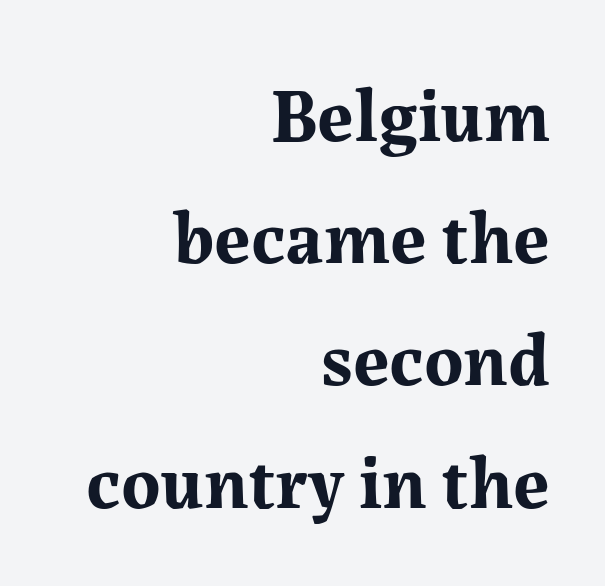
The image shows 75 px bold serif type, upright; set right-aligned, normal line spacing (1.63x), normal letter spacing, not underlined; medium stroke contrast and a medium x-height.
